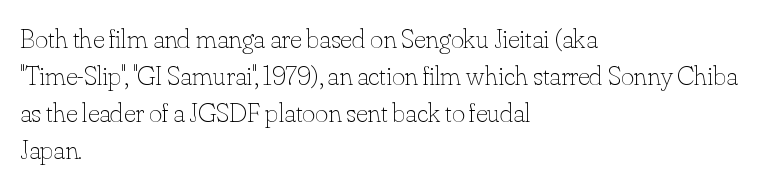
{"italic": "no", "bold": "no", "weight": "thin", "width": "normal", "stroke_contrast": "low", "x_height": "small", "monospaced": "no", "underline": "no", "align": "left", "line_spacing": "normal", "line_spacing_ratio": 1.32, "letter_spacing": "normal", "letter_spacing_em": 0.0, "glyph_px": 28}
